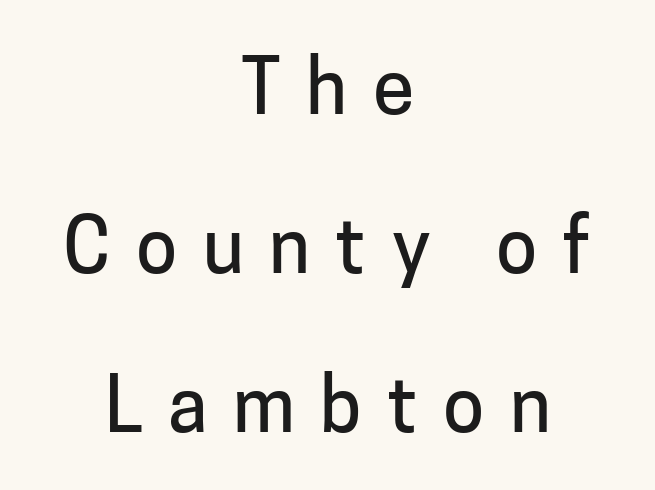
{"serif": "no", "italic": "no", "width": "normal", "stroke_contrast": "low", "x_height": "medium", "monospaced": "no", "underline": "no", "align": "center", "line_spacing": "loose", "line_spacing_ratio": 2.12, "letter_spacing": "wide", "letter_spacing_em": 0.34, "glyph_px": 75}
